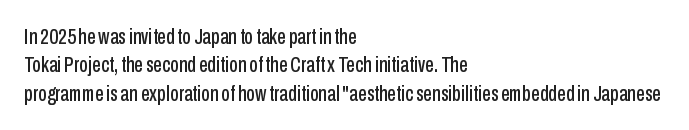
The image shows 22 px text type, upright; set left-aligned, normal line spacing (1.29x), normal letter spacing, not underlined.
